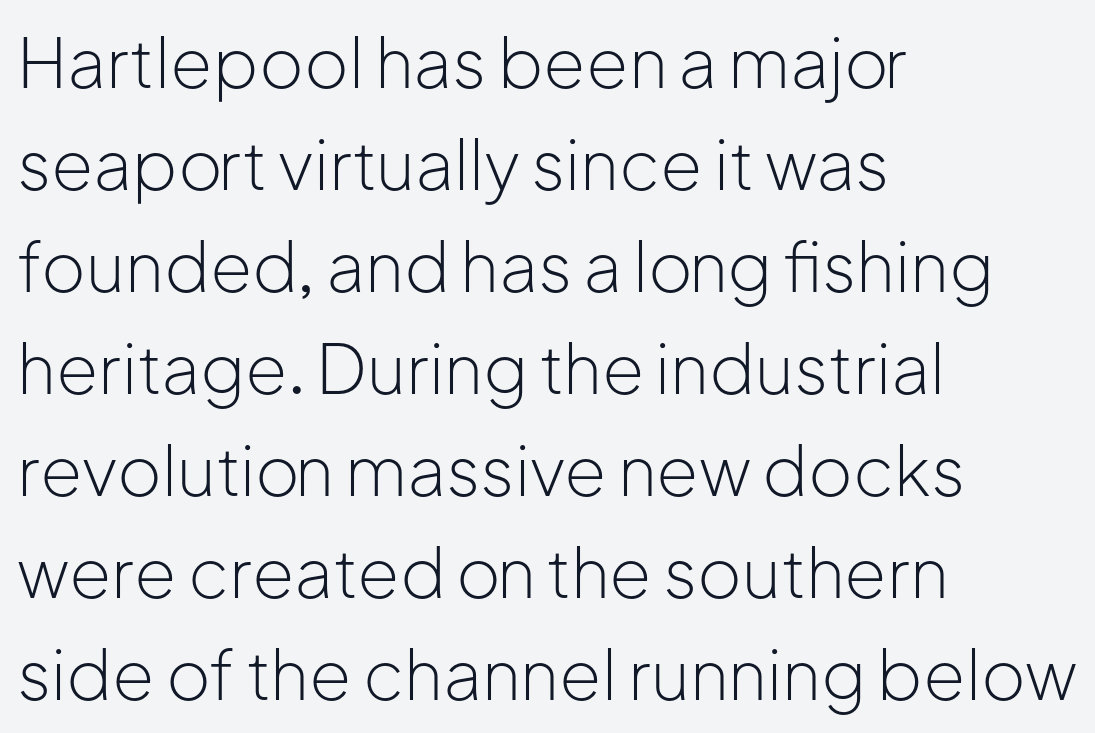
{"serif": "no", "italic": "no", "bold": "no", "weight": "light", "width": "normal", "stroke_contrast": "low", "x_height": "medium", "monospaced": "no", "underline": "no", "align": "left", "line_spacing": "normal", "line_spacing_ratio": 1.5, "letter_spacing": "normal", "letter_spacing_em": 0.0, "glyph_px": 68}
